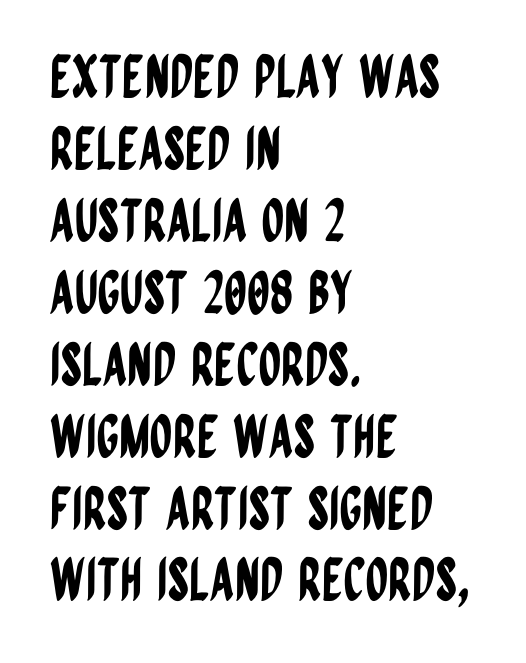
The image shows 58 px condensed sans-serif type, upright; set left-aligned, line spacing 1.24x, normal letter spacing, not underlined; low stroke contrast and a large x-height.
